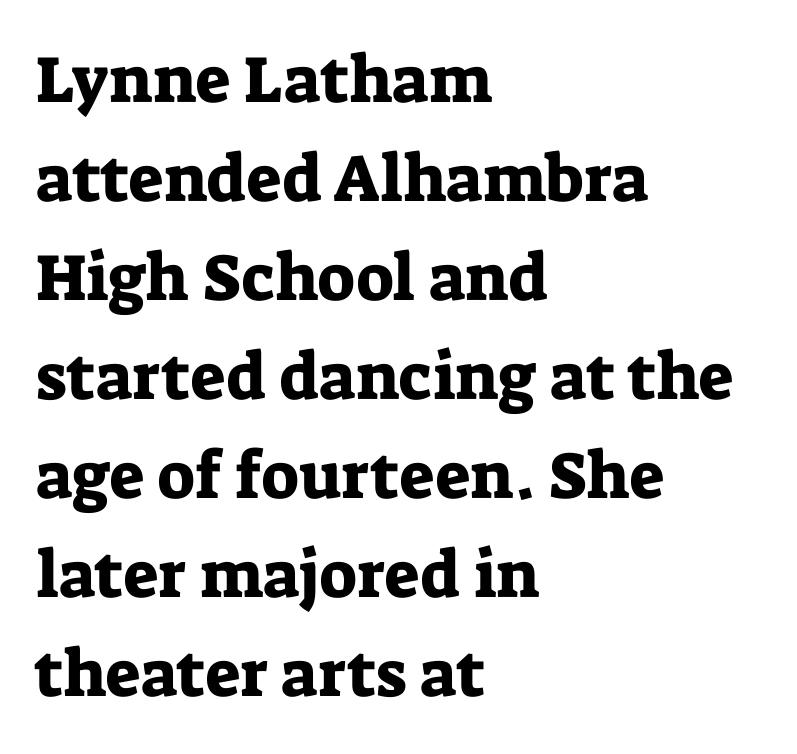
Q: Is the text italic (slanted)? A: No, it is upright.
Q: Is the typeface a serif or a sans-serif typeface? A: Serif.
Q: Is the text underlined? A: No.
Q: How is the paragraph aligned? A: Left-aligned.
Q: Is the spacing between letters normal or unusually wide? A: Normal.
Q: Is the spacing between lines tight, normal or loose? A: Normal.
Q: Width (condensed, normal, or wide)? A: Normal.
Q: Stroke contrast? A: Low.
Q: x-height? A: Medium.
Q: Monospaced? A: No.
